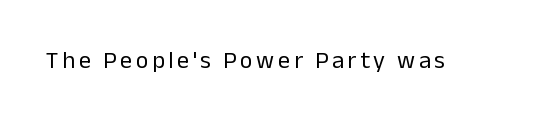
Q: Is the text bold? A: No.
Q: Is the text italic (slanted)? A: No, it is upright.
Q: Is the text underlined? A: No.
